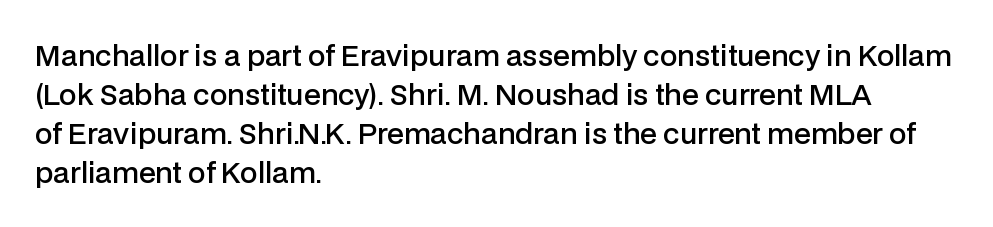
The image shows 28 px semibold sans-serif type, upright; set left-aligned, normal line spacing (1.39x), normal letter spacing, not underlined; low stroke contrast and a medium x-height.
